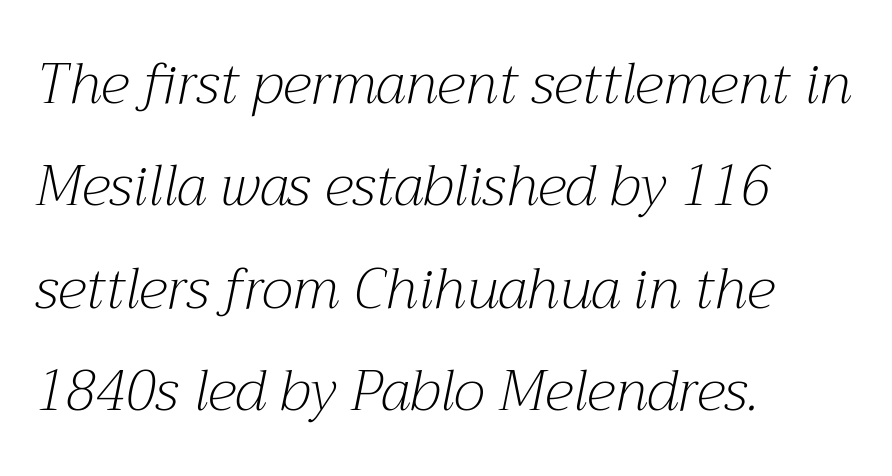
The image shows 56 px light serif type, italic (leaning right); set left-aligned, line spacing 1.83x, normal letter spacing, not underlined; medium stroke contrast and a medium x-height.
